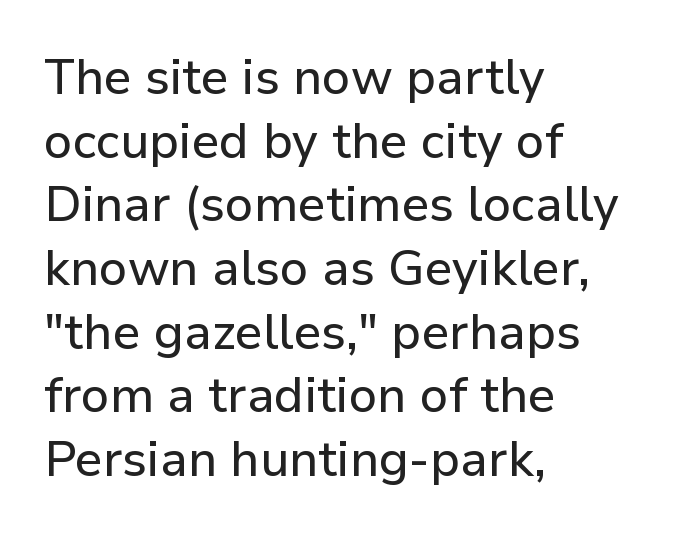
{"serif": "no", "italic": "no", "width": "normal", "stroke_contrast": "low", "x_height": "medium", "monospaced": "no", "underline": "no", "align": "left", "line_spacing": "normal", "line_spacing_ratio": 1.3, "letter_spacing": "normal", "letter_spacing_em": 0.0, "glyph_px": 49}
